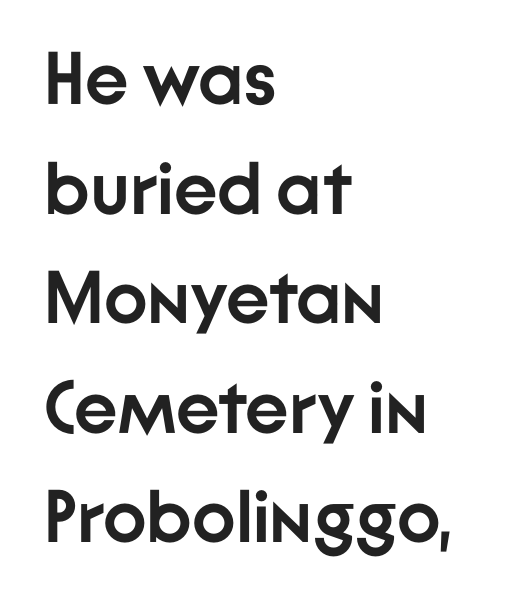
Q: Is the text bold? A: Yes.
Q: Is the text italic (slanted)? A: No, it is upright.
Q: Is the typeface a serif or a sans-serif typeface? A: Sans-serif.
Q: Is the text underlined? A: No.
Q: How is the paragraph aligned? A: Left-aligned.
Q: Is the spacing between letters normal or unusually wide? A: Normal.
Q: Is the spacing between lines tight, normal or loose? A: Normal.
Q: Width (condensed, normal, or wide)? A: Normal.
Q: Stroke contrast? A: Low.
Q: x-height? A: Medium.
Q: Monospaced? A: No.
